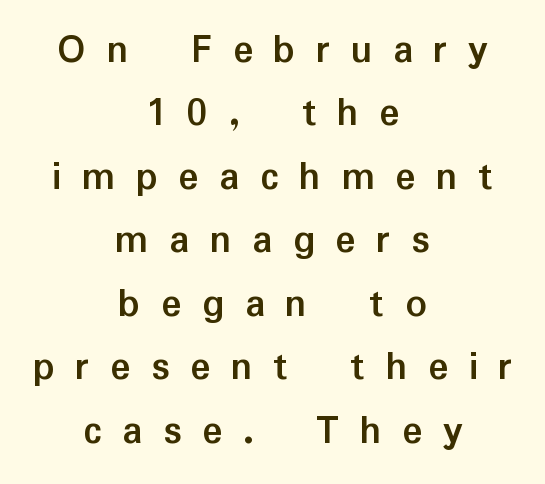
The image shows 42 px semibold sans-serif type, upright; set centered, normal line spacing (1.51x), unusually wide letter spacing (+0.49 em), not underlined; low stroke contrast and a medium x-height.
